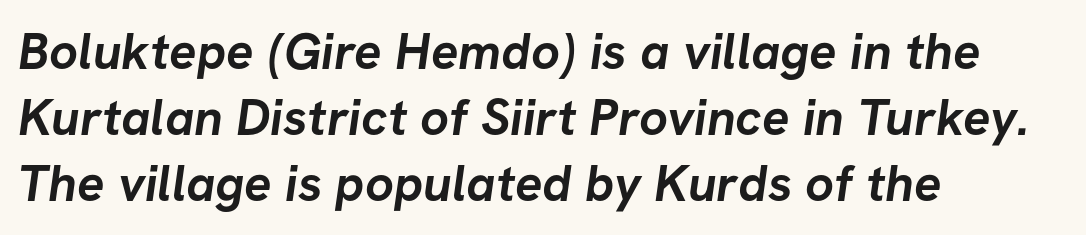
The image shows 51 px semibold sans-serif type; set left-aligned, normal line spacing (1.29x), normal letter spacing, not underlined; low stroke contrast and a medium x-height.
